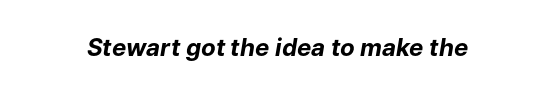
{"italic": "yes", "lean": "right", "slant_degrees": 9, "bold": "yes", "underline": "no", "letter_spacing": "normal", "letter_spacing_em": 0.0, "glyph_px": 24}
